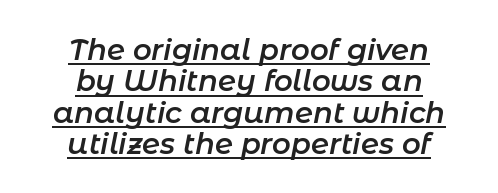
Is the letter spacing exaggerated? No — it looks like the ordinary default. Line spacing here is tight. The rag falls on both sides of this text block equally. Spacing verdict: proportional, widths tailored to each character. The glyphs are accompanied by a horizontal stroke just below them.
